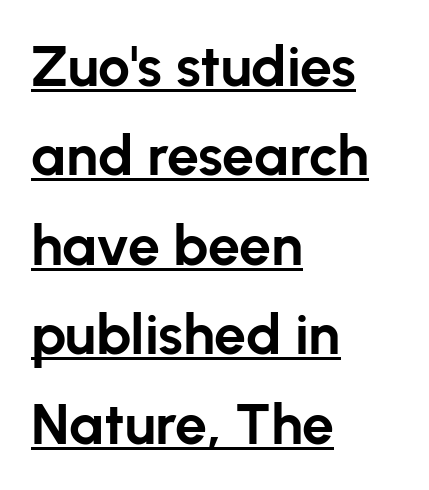
The text was rendered using a sans face with plain stroke endings. Line beginnings align vertically; line endings do not. These lines are rendered in a variable-pitch font. The leading is moderate, giving the passage an even texture. A full-strength bold gives these letters their thick strokes. There is no visible air inserted between adjacent glyphs.
